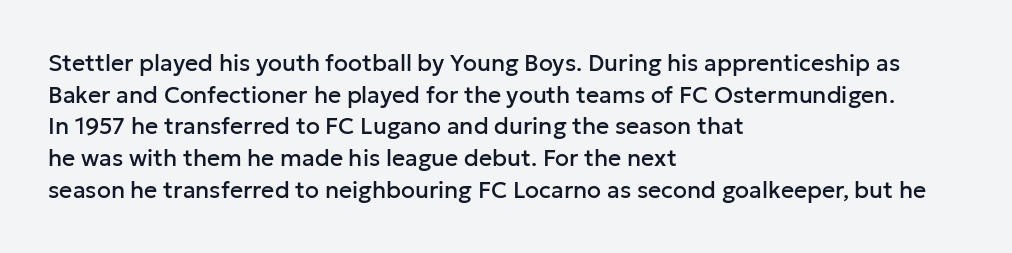
{"italic": "no", "underline": "no", "align": "left", "line_spacing": "normal", "line_spacing_ratio": 1.38, "letter_spacing": "normal", "letter_spacing_em": 0.0, "glyph_px": 23}
